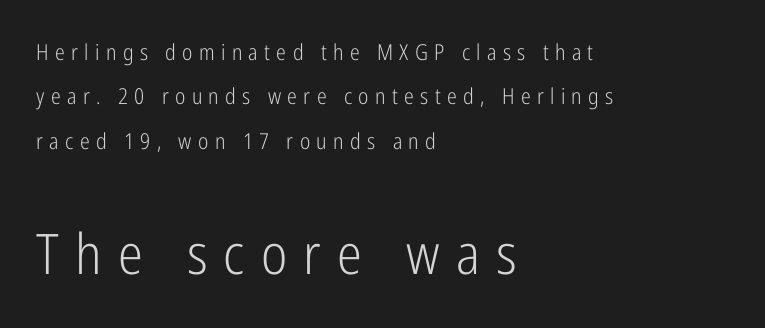
Tracking here is generous; glyphs stand well apart from one another. Descenders hang freely into open space. The lettering holds an erect, upright posture throughout. Airy leading. The block sitting lower on the canvas is the one with enlarged characters.
